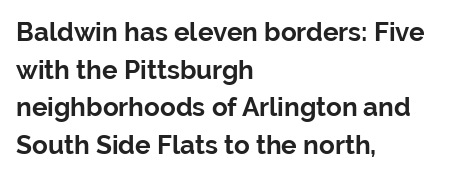
On the weight axis this lands at bold, roughly 700. Words float on clear page, feet unadorned. Interline gaps are of average width in this sample. The rendering keeps characters at their native spacing. In terms of posture, this sample is upright.
